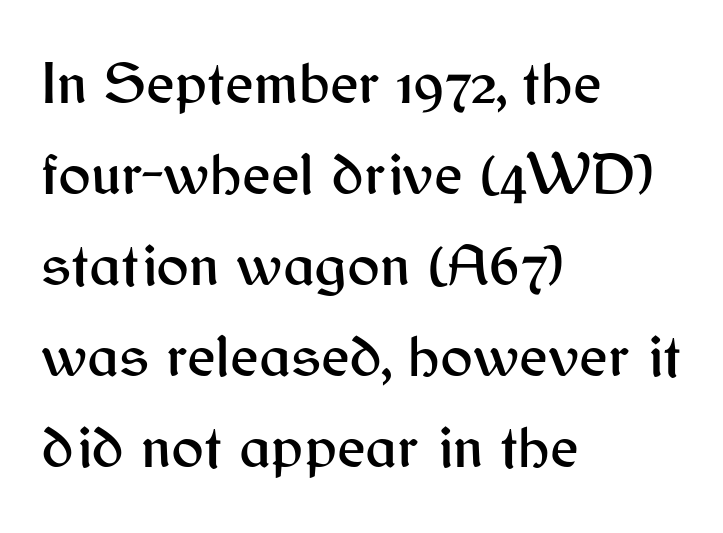
The image shows 61 px sans-serif type, upright; set left-aligned, normal line spacing (1.49x), normal letter spacing, not underlined; medium stroke contrast and a medium x-height.
